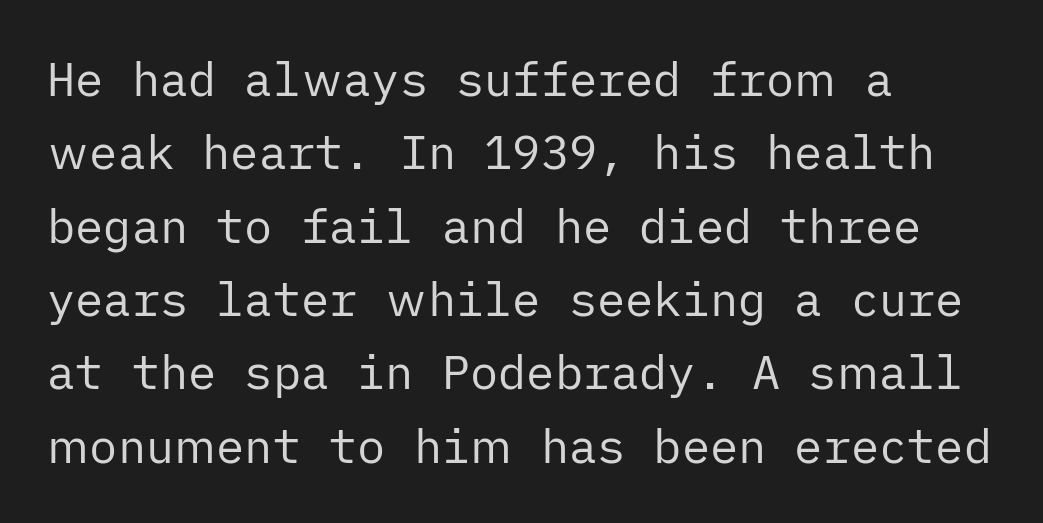
Q: Is the text bold? A: No.
Q: Is the text italic (slanted)? A: No, it is upright.
Q: Is the typeface a serif or a sans-serif typeface? A: Sans-serif.
Q: Is the text underlined? A: No.
Q: How is the paragraph aligned? A: Left-aligned.
Q: Is the spacing between letters normal or unusually wide? A: Normal.
Q: Is the spacing between lines tight, normal or loose? A: Normal.
Q: Width (condensed, normal, or wide)? A: Normal.
Q: Stroke contrast? A: Low.
Q: x-height? A: Medium.
